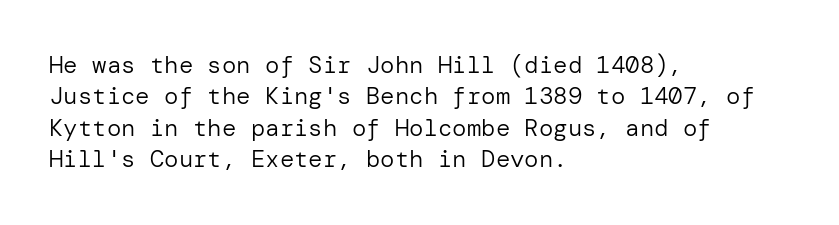
Q: Is the text bold? A: No.
Q: Is the text italic (slanted)? A: No, it is upright.
Q: Is the text underlined? A: No.
Q: How is the paragraph aligned? A: Left-aligned.
Q: Is the spacing between letters normal or unusually wide? A: Normal.
Q: Is the spacing between lines tight, normal or loose? A: Normal.
